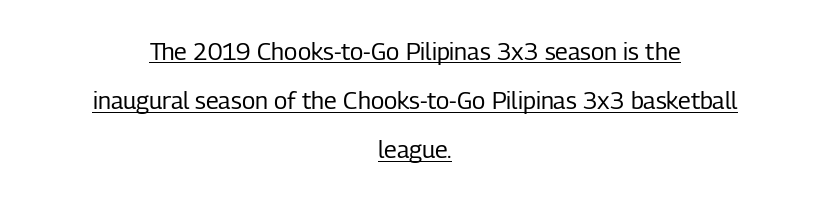
The image shows 24 px text type, upright; set centered, loose line spacing (2.05x), normal letter spacing, underlined.
